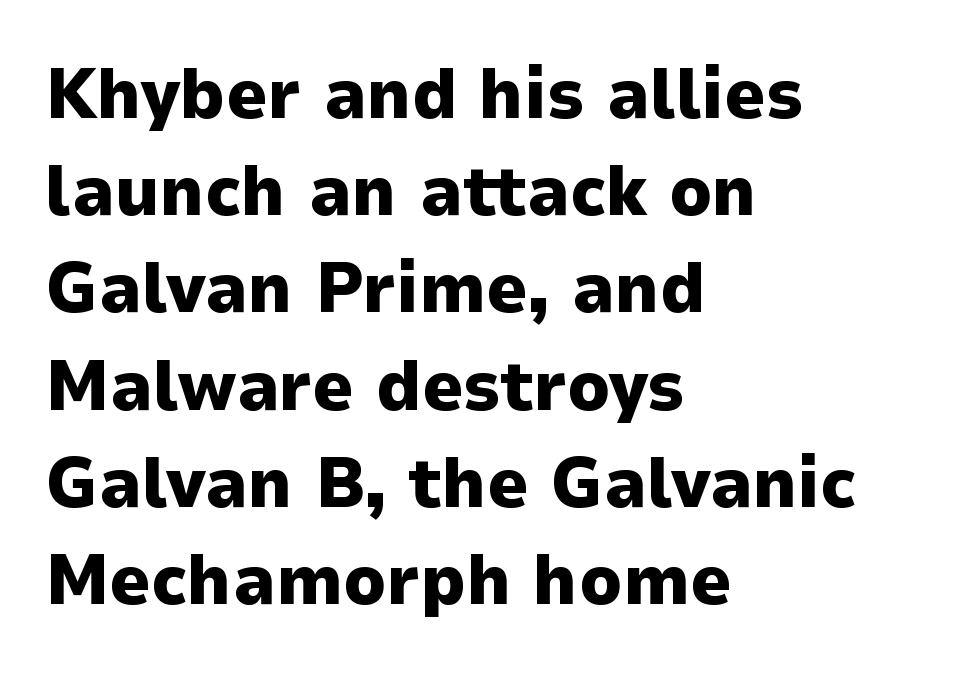
Q: Is the text bold? A: Yes.
Q: Is the text italic (slanted)? A: No, it is upright.
Q: Is the typeface a serif or a sans-serif typeface? A: Sans-serif.
Q: Is the text underlined? A: No.
Q: How is the paragraph aligned? A: Left-aligned.
Q: Is the spacing between letters normal or unusually wide? A: Normal.
Q: Is the spacing between lines tight, normal or loose? A: Normal.
Q: Width (condensed, normal, or wide)? A: Normal.
Q: Stroke contrast? A: Low.
Q: x-height? A: Medium.
Q: Monospaced? A: No.
